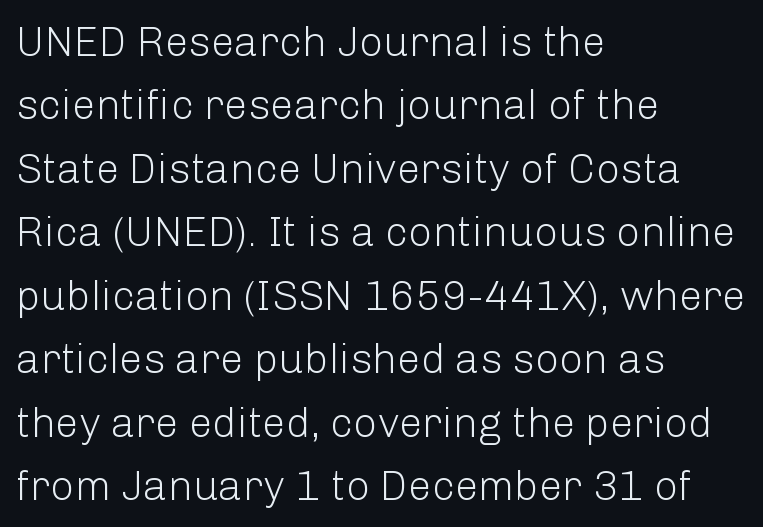
Think of a printed novel: that variable character pitch is what you see here. Is the letter spacing exaggerated? No — it looks like the ordinary default. The letters stand straight up with perfectly vertical stems. Vertical stems look standard width or narrower in stroke.
